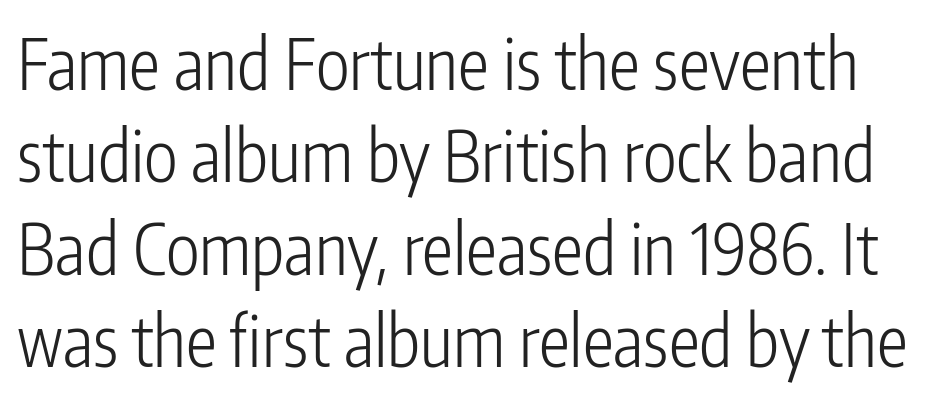
{"serif": "no", "italic": "no", "bold": "no", "weight": "light", "width": "condensed", "stroke_contrast": "low", "x_height": "medium", "monospaced": "no", "underline": "no", "line_spacing": "normal", "line_spacing_ratio": 1.32, "letter_spacing": "normal", "letter_spacing_em": 0.0, "glyph_px": 70}
